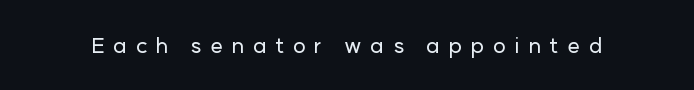
The space beneath each line is pristine and unruled. The typography opts for an upright posture over an oblique one. Loose tracking; the words dissolve into strings of separated letters.
